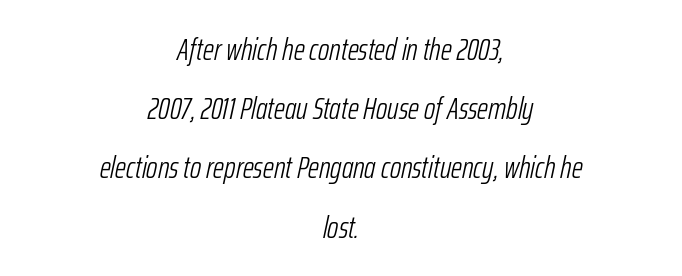
Note the varied advance widths — an 'i' is clearly narrower than an 'm'. The designer dialed line spacing up above the default. Short and long lines alike share a common midpoint. Every character sits at an angle, as italics do.
